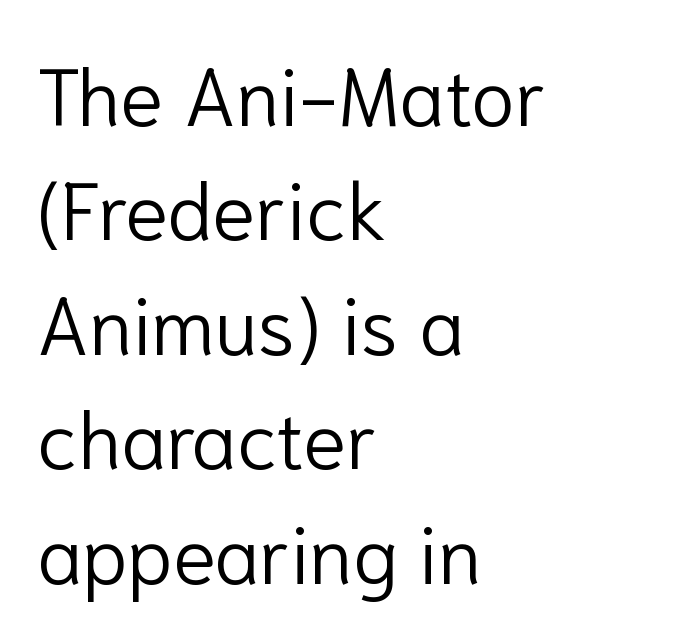
Any mark beneath the type? The region is blank. Vertical strokes here are truly vertical. Where is the straight margin? On the left. Typographically, this falls in the sans-serif category. The face used here is proportionally spaced, like ordinary book or web type. Does extra space separate the letters? No, they use regular spacing.
